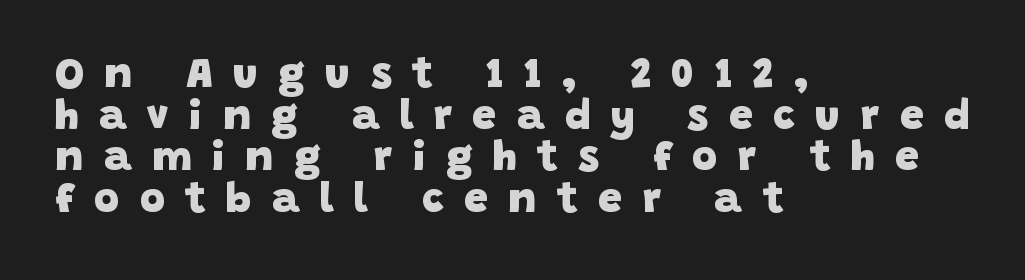
The image shows 43 px heavy sans-serif type; set left-aligned, tight line spacing (0.97x), unusually wide letter spacing (+0.47 em), not underlined; low stroke contrast and a large x-height.
